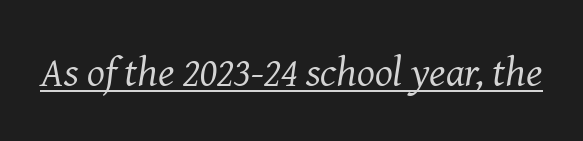
Q: Is the text bold? A: No.
Q: Is the text italic (slanted)? A: Yes, it leans right by about 8 degrees.
Q: Is the typeface a serif or a sans-serif typeface? A: Serif.
Q: Is the text underlined? A: Yes.
Q: Is the spacing between letters normal or unusually wide? A: Normal.
Q: Width (condensed, normal, or wide)? A: Normal.
Q: Stroke contrast? A: Medium.
Q: x-height? A: Medium.
Q: Monospaced? A: No.
